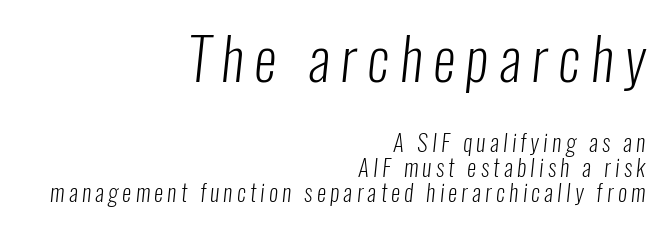
{"serif": "no", "bold": "no", "weight": "light", "width": "condensed", "stroke_contrast": "low", "x_height": "medium", "monospaced": "no", "underline": "no", "align": "right", "line_spacing": "tight", "line_spacing_ratio": 1.08, "larger_block": "first", "size_ratio": 2.48, "glyph_px": 57}
